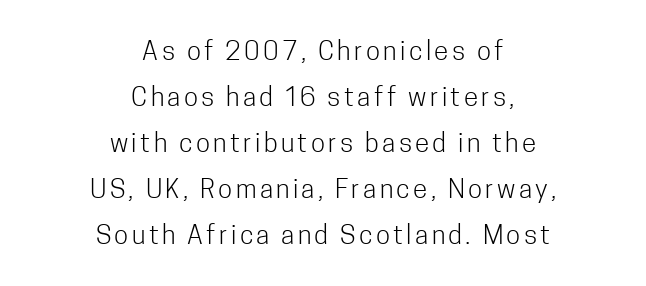
{"italic": "no", "bold": "no", "underline": "no", "align": "center", "line_spacing_ratio": 1.77, "glyph_px": 26}
